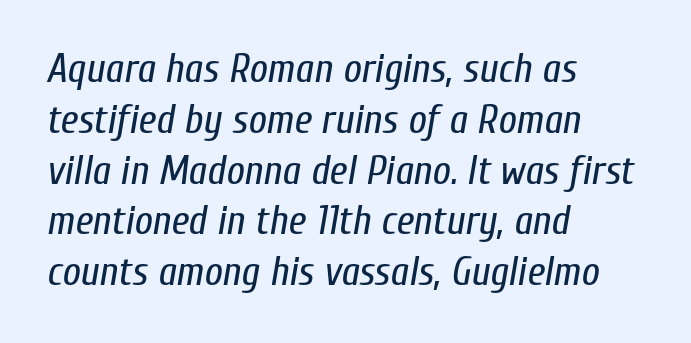
{"italic": "yes", "lean": "right", "slant_degrees": 10, "bold": "no", "weight": "regular", "width": "condensed", "stroke_contrast": "low", "x_height": "medium", "monospaced": "no", "underline": "no", "align": "left", "line_spacing": "normal", "line_spacing_ratio": 1.27, "letter_spacing": "normal", "letter_spacing_em": 0.0, "glyph_px": 40}
